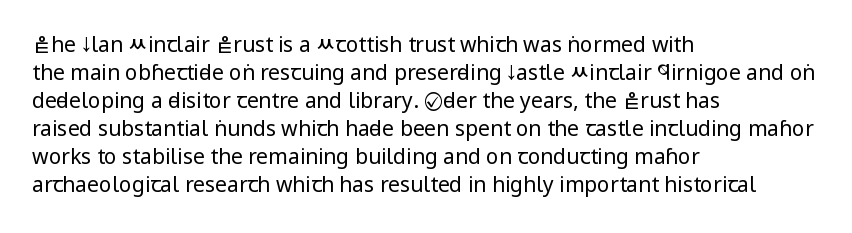
The image shows 21 px text type, upright; set left-aligned, normal line spacing (1.33x), normal letter spacing, not underlined.
